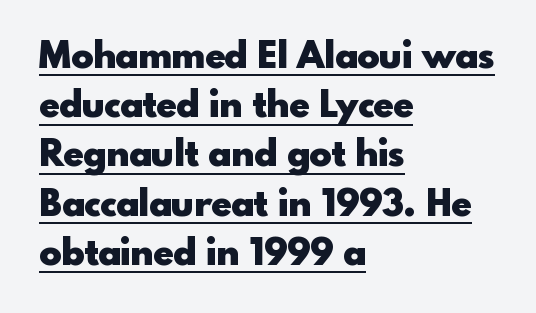
The image shows 37 px heavy sans-serif type, upright; set left-aligned, normal line spacing (1.33x), normal letter spacing, underlined; a small x-height.
